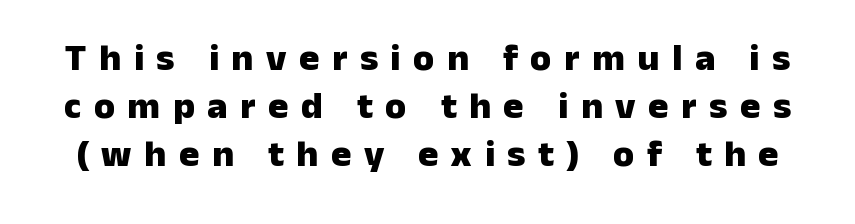
Q: Is the text bold? A: Yes.
Q: Is the text italic (slanted)? A: No, it is upright.
Q: Is the typeface a serif or a sans-serif typeface? A: Sans-serif.
Q: Is the text underlined? A: No.
Q: Is the spacing between letters normal or unusually wide? A: Unusually wide.
Q: Is the spacing between lines tight, normal or loose? A: Normal.
Q: Width (condensed, normal, or wide)? A: Normal.
Q: Stroke contrast? A: Low.
Q: x-height? A: Medium.
Q: Monospaced? A: No.
